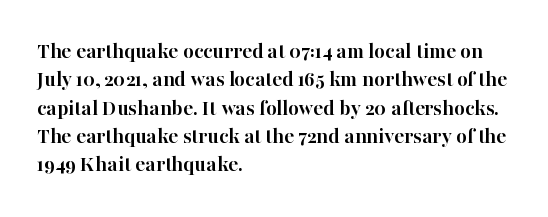
The image shows 23 px bold type, upright; set left-aligned, line spacing 1.23x, normal letter spacing, not underlined.
